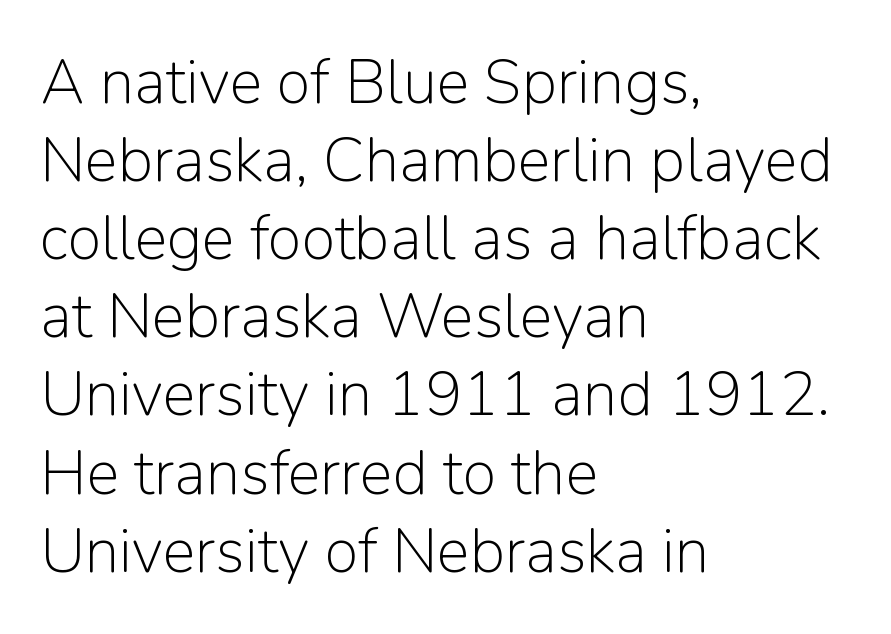
Q: Is the text bold? A: No.
Q: Is the text italic (slanted)? A: No, it is upright.
Q: Is the typeface a serif or a sans-serif typeface? A: Sans-serif.
Q: Is the text underlined? A: No.
Q: How is the paragraph aligned? A: Left-aligned.
Q: Is the spacing between letters normal or unusually wide? A: Normal.
Q: Is the spacing between lines tight, normal or loose? A: Normal.
Q: Width (condensed, normal, or wide)? A: Normal.
Q: Stroke contrast? A: Low.
Q: x-height? A: Medium.
Q: Monospaced? A: No.
